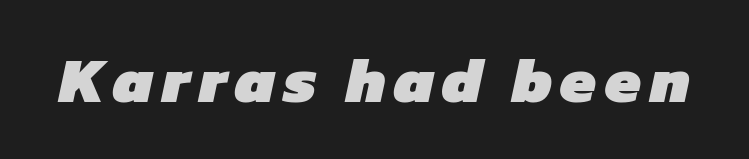
Bold? Absolutely — the strokes are thick and heavy. This rendering features lettering with no underline. Looks like regular typesetting: each glyph gets only the width it needs. Does the type have serifs? No, each stem ends abruptly.
